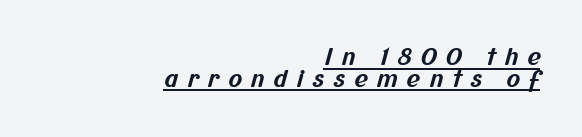
The image shows 23 px bold type; set right-aligned, tight line spacing (0.95x), unusually wide letter spacing (+0.39 em), underlined.
